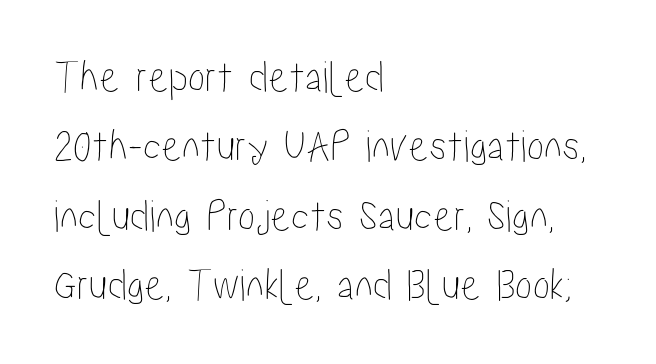
{"italic": "no", "width": "condensed", "stroke_contrast": "low", "x_height": "medium", "monospaced": "no", "underline": "no", "align": "left", "line_spacing": "normal", "line_spacing_ratio": 1.51, "letter_spacing": "normal", "letter_spacing_em": 0.0, "glyph_px": 46}
